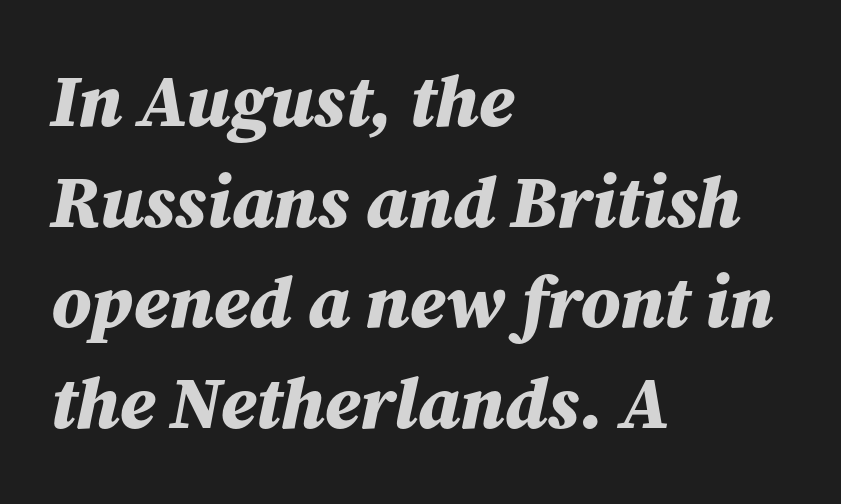
{"italic": "yes", "lean": "right", "slant_degrees": 12, "bold": "yes", "weight": "bold", "width": "normal", "stroke_contrast": "medium", "x_height": "medium", "monospaced": "no", "underline": "no", "align": "left", "line_spacing": "normal", "line_spacing_ratio": 1.38, "letter_spacing": "normal", "letter_spacing_em": 0.0, "glyph_px": 73}
